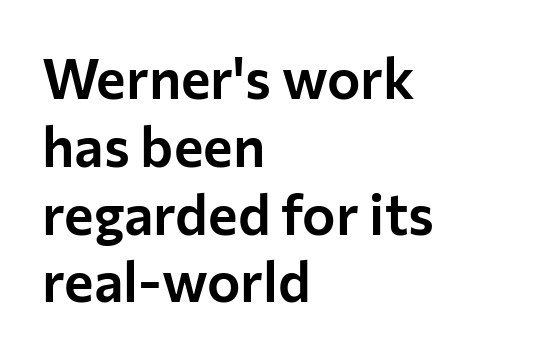
Posture: vertical. Standard letterfit; no display-style spreading of the glyphs. Looks like regular typesetting: each glyph gets only the width it needs. Horizontally, the lines are justified to the leading edge only. Unmarked baselines from the first word to the last. Serif or sans? Sans — the stroke terminals are bare.
